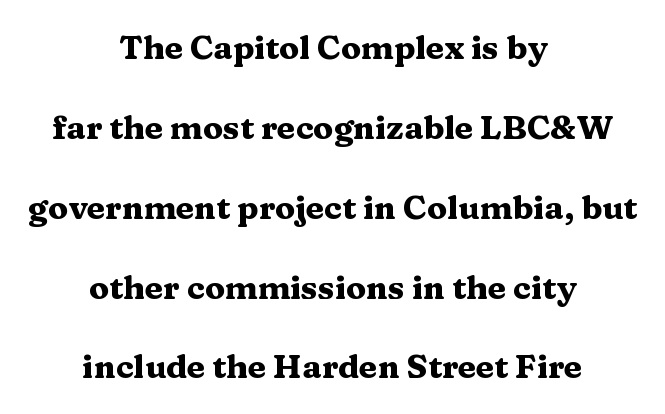
The image shows 33 px heavy, wide serif type, upright; set centered, loose line spacing (2.42x), normal letter spacing, not underlined; medium stroke contrast and a medium x-height.
